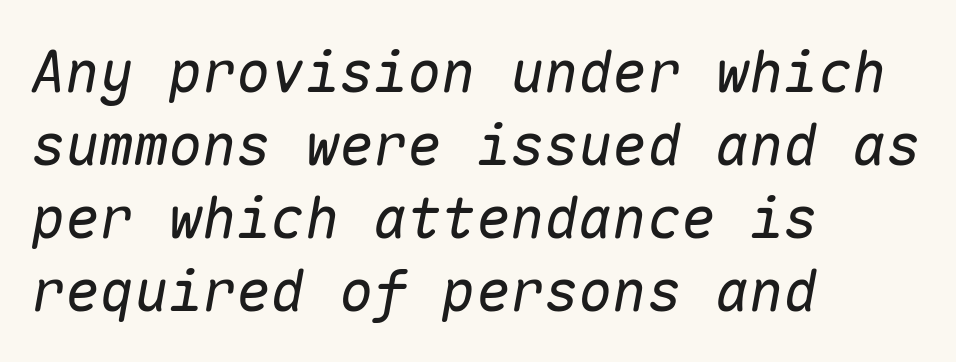
The image shows 57 px regular-weight type, italic (leaning right), monospaced; set left-aligned, normal line spacing (1.28x), normal letter spacing, not underlined; low stroke contrast and a medium x-height.
